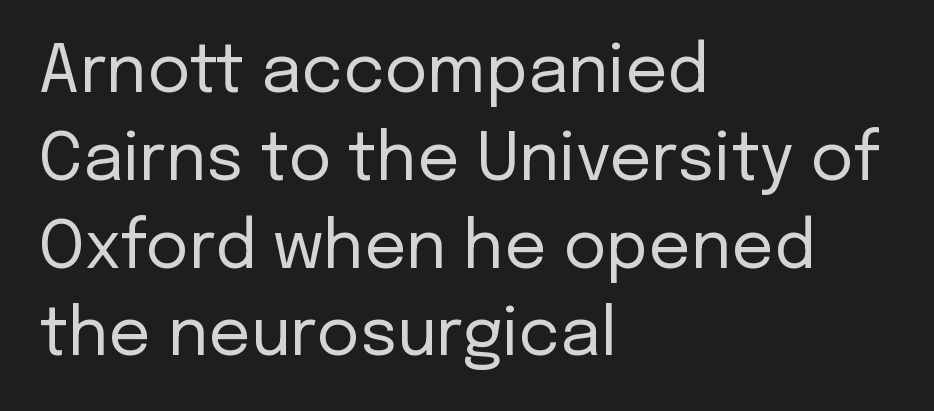
The image shows 66 px regular-weight sans-serif type, upright; set left-aligned, normal line spacing (1.33x), normal letter spacing, not underlined; low stroke contrast and a medium x-height.
